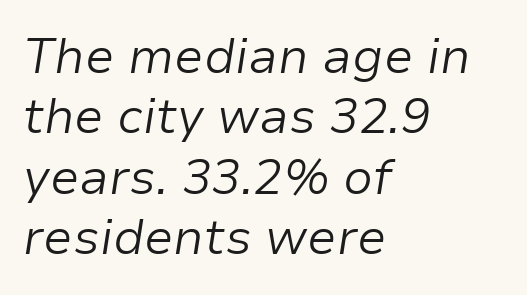
Q: Is the text bold? A: No.
Q: Is the text italic (slanted)? A: Yes, it leans right by about 9 degrees.
Q: Is the text underlined? A: No.
Q: How is the paragraph aligned? A: Left-aligned.
Q: Is the spacing between letters normal or unusually wide? A: Normal.
Q: Width (condensed, normal, or wide)? A: Normal.
Q: Stroke contrast? A: Low.
Q: x-height? A: Medium.
Q: Monospaced? A: No.
